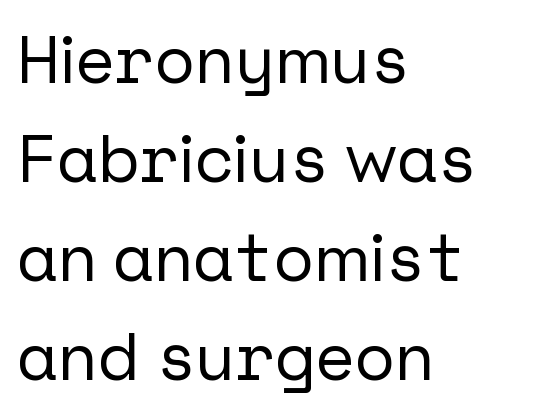
{"serif": "no", "italic": "no", "width": "normal", "stroke_contrast": "low", "x_height": "medium", "underline": "no", "align": "left", "line_spacing": "normal", "line_spacing_ratio": 1.48, "letter_spacing": "normal", "letter_spacing_em": 0.0, "glyph_px": 67}
